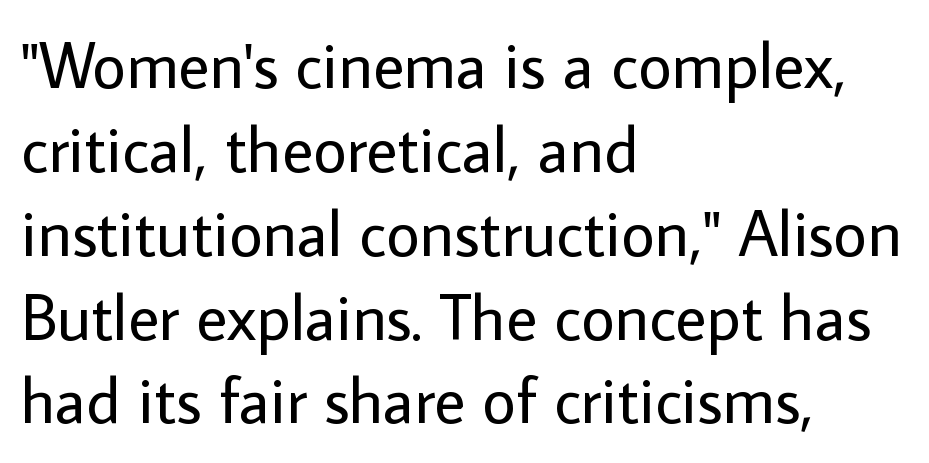
The image shows 65 px regular-weight sans-serif type, upright; set left-aligned, normal line spacing (1.29x), normal letter spacing, not underlined; low stroke contrast and a medium x-height.
